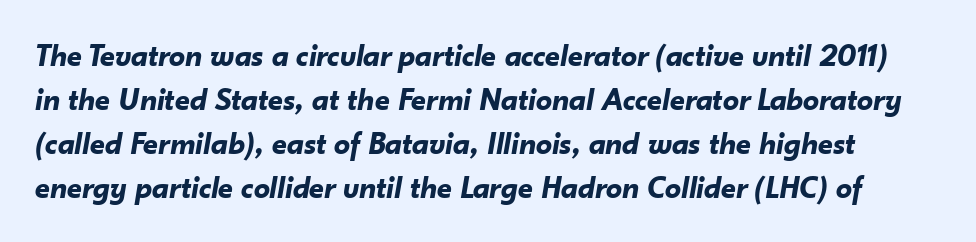
{"italic": "yes", "lean": "right", "slant_degrees": 10, "bold": "yes", "weight": "bold", "width": "normal", "stroke_contrast": "low", "x_height": "small", "monospaced": "no", "underline": "no", "line_spacing": "normal", "line_spacing_ratio": 1.38, "letter_spacing": "normal", "letter_spacing_em": 0.0, "glyph_px": 32}
